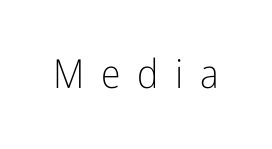
This is not heavy type; no bold has been used. The typeface chosen for these lines omits serifs. Compared with typical body copy, the letter spacing here is much looser. Posture: upright roman. The face used here is proportionally spaced, like ordinary book or web type. Decoration check: the copy has no underline.
